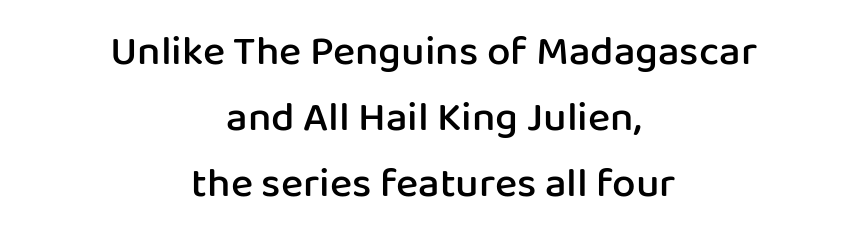
Nobody touched the tracking dial on this one. The lettering holds an erect, upright posture throughout. Words float on clear page, feet unadorned. You can tell from the bare stems that sans-serif type was used. Where is the straight margin? There isn't one; the lines are centered.
